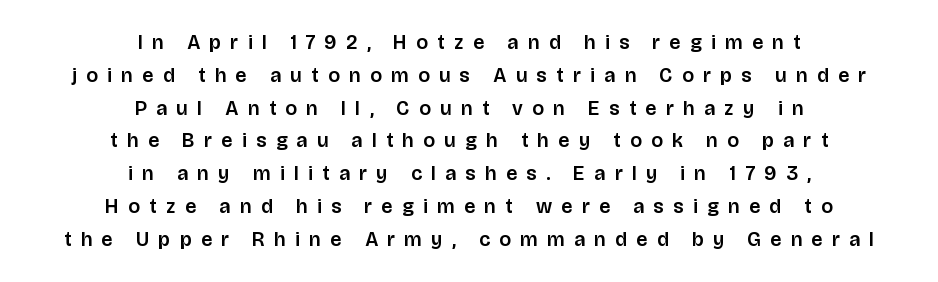
Q: Is the text italic (slanted)? A: No, it is upright.
Q: Is the text underlined? A: No.
Q: How is the paragraph aligned? A: Centered.
Q: Is the spacing between letters normal or unusually wide? A: Unusually wide.
Q: Is the spacing between lines tight, normal or loose? A: Normal.
